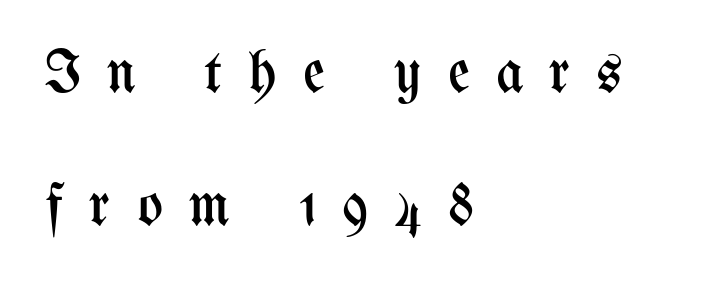
Q: Is the text bold? A: No.
Q: Is the text italic (slanted)? A: No, it is upright.
Q: Is the text underlined? A: No.
Q: How is the paragraph aligned? A: Left-aligned.
Q: Is the spacing between letters normal or unusually wide? A: Unusually wide.
Q: Is the spacing between lines tight, normal or loose? A: Loose.
Q: Width (condensed, normal, or wide)? A: Condensed.
Q: Stroke contrast? A: Medium.
Q: x-height? A: Medium.
Q: Monospaced? A: No.
